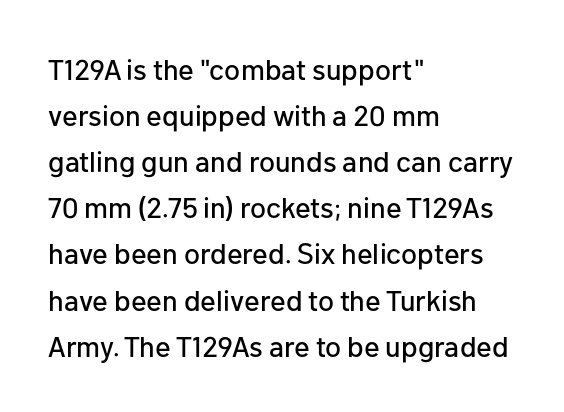
Note the varied advance widths — an 'i' is clearly narrower than an 'm'. Teacher's note: observe the even left margin — that is flush-left alignment. Students, note that the glyphs here touch the page at normal intervals. The line-height multiplier appears to be the usual default.
